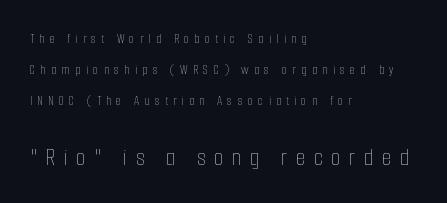
{"italic": "no", "bold": "no", "underline": "no", "align": "left", "line_spacing": "loose", "line_spacing_ratio": 2.23, "letter_spacing": "wide", "letter_spacing_em": 0.36, "larger_block": "second", "size_ratio": 1.71, "glyph_px": 24}
